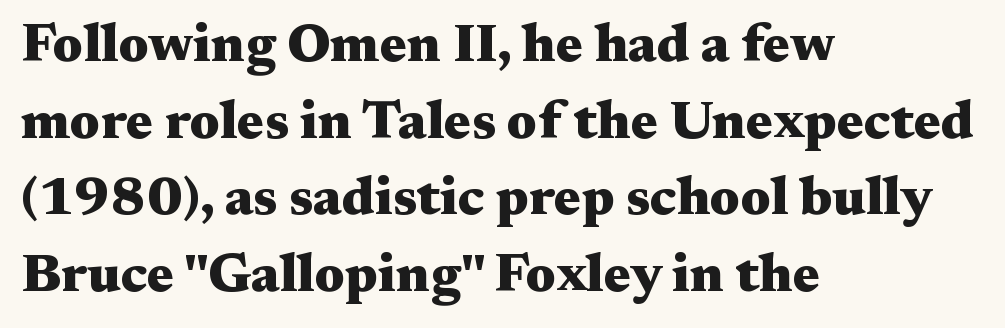
Q: Is the text bold? A: Yes.
Q: Is the text italic (slanted)? A: No, it is upright.
Q: Is the typeface a serif or a sans-serif typeface? A: Serif.
Q: Is the text underlined? A: No.
Q: How is the paragraph aligned? A: Left-aligned.
Q: Is the spacing between letters normal or unusually wide? A: Normal.
Q: Is the spacing between lines tight, normal or loose? A: Normal.
Q: Width (condensed, normal, or wide)? A: Wide.
Q: Stroke contrast? A: Medium.
Q: x-height? A: Medium.
Q: Monospaced? A: No.
